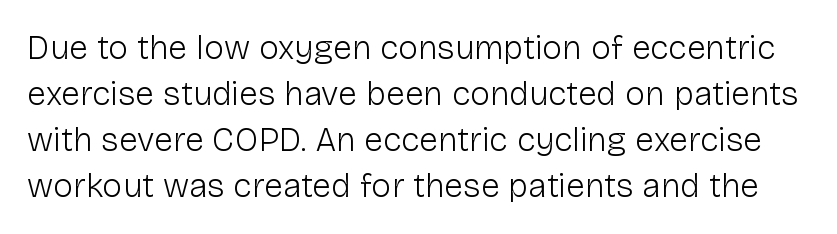
The image shows 34 px light sans-serif type, upright; set normal line spacing (1.35x), normal letter spacing, not underlined; low stroke contrast and a medium x-height.
